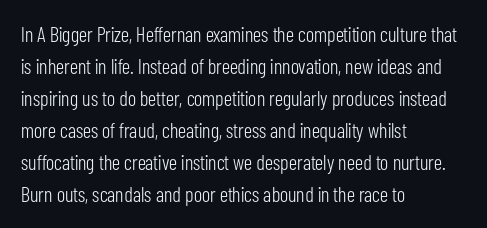
Q: Is the text bold? A: No.
Q: Is the text italic (slanted)? A: No, it is upright.
Q: Is the text underlined? A: No.
Q: How is the paragraph aligned? A: Left-aligned.
Q: Is the spacing between letters normal or unusually wide? A: Normal.
Q: Is the spacing between lines tight, normal or loose? A: Normal.
